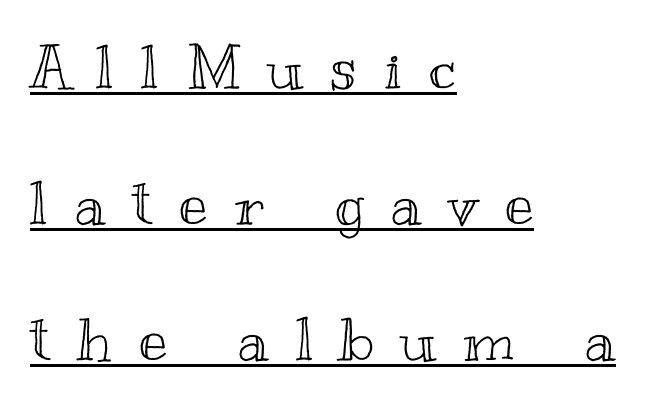
{"italic": "no", "width": "wide", "x_height": "small", "monospaced": "no", "underline": "yes", "align": "left", "line_spacing": "loose", "line_spacing_ratio": 2.27, "letter_spacing": "wide", "letter_spacing_em": 0.45, "glyph_px": 60}
